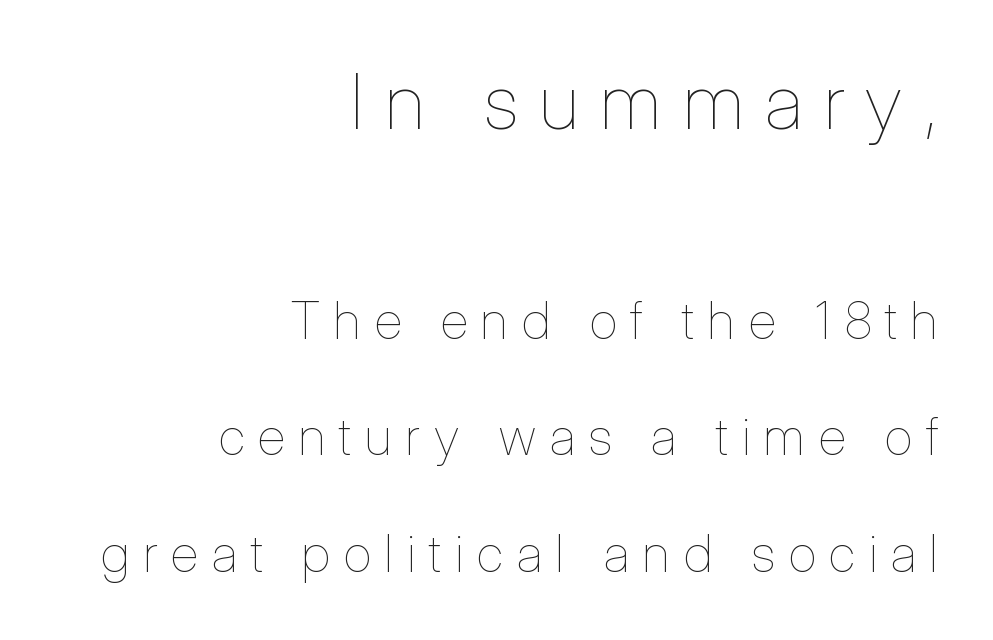
Designer's note — italics off, roman on. Weight: in the light-to-regular range. The more generous point size was reserved for the upper chunk. The strip under each line holds only bare page. Honestly, the letter spacing is so wide it's the main thing you notice.
